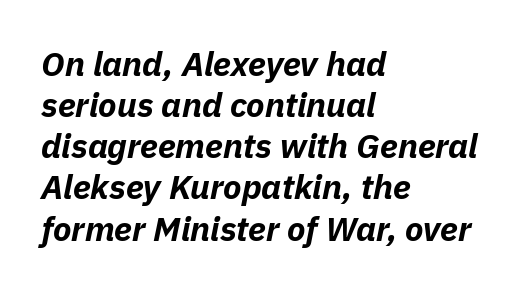
{"italic": "yes", "lean": "right", "slant_degrees": 11, "bold": "yes", "weight": "bold", "width": "normal", "stroke_contrast": "low", "x_height": "medium", "monospaced": "no", "underline": "no", "align": "left", "line_spacing_ratio": 1.21, "letter_spacing": "normal", "letter_spacing_em": 0.0, "glyph_px": 34}
